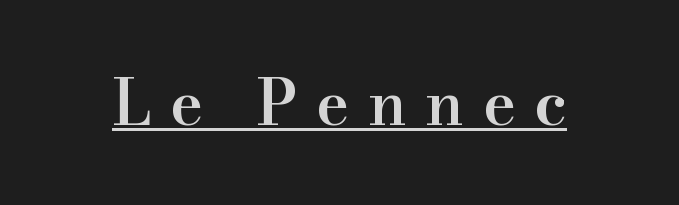
The image shows 63 px semibold serif type, upright; set unusually wide letter spacing (+0.29 em), underlined; high stroke contrast and a small x-height.
